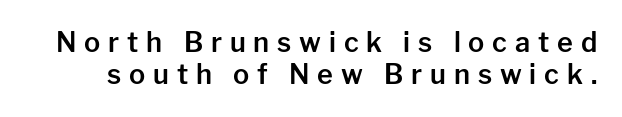
You could only call the tracking loose — the letters float apart. This rendering features lettering with no underline. These lines were composed using upright roman letters.
